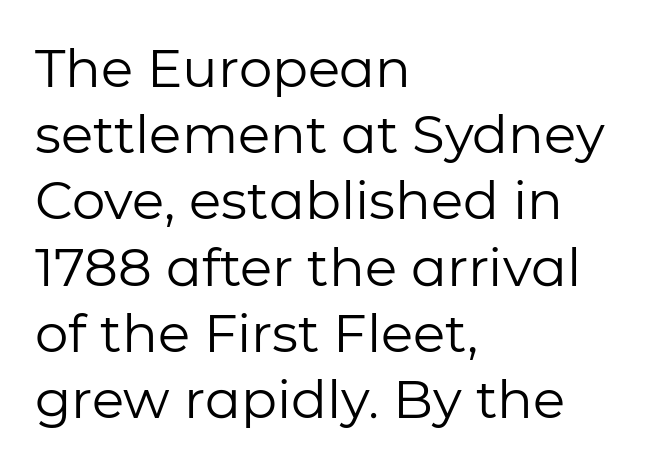
Q: Is the text bold? A: No.
Q: Is the text italic (slanted)? A: No, it is upright.
Q: Is the typeface a serif or a sans-serif typeface? A: Sans-serif.
Q: Is the text underlined? A: No.
Q: How is the paragraph aligned? A: Left-aligned.
Q: Is the spacing between letters normal or unusually wide? A: Normal.
Q: Is the spacing between lines tight, normal or loose? A: Normal.
Q: Width (condensed, normal, or wide)? A: Normal.
Q: Stroke contrast? A: Low.
Q: x-height? A: Medium.
Q: Monospaced? A: No.
